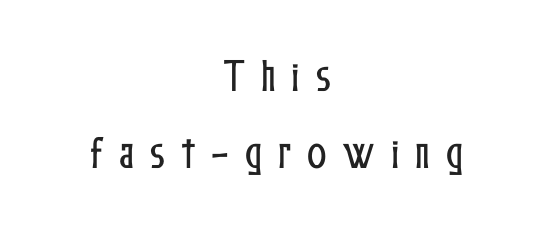
The image shows 36 px condensed type, upright; set centered, loose line spacing (2.15x), unusually wide letter spacing (+0.44 em), not underlined; low stroke contrast and a medium x-height.
